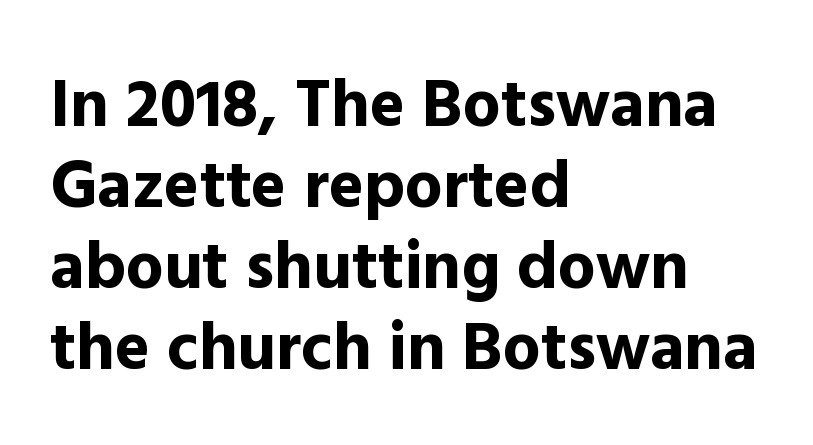
{"serif": "no", "italic": "no", "bold": "yes", "weight": "bold", "width": "normal", "x_height": "medium", "monospaced": "no", "underline": "no", "align": "left", "line_spacing_ratio": 1.21, "letter_spacing": "normal", "letter_spacing_em": 0.0, "glyph_px": 67}
